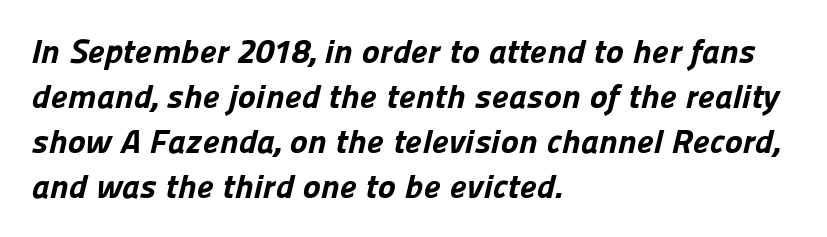
Each line starts at the same left margin while the right side varies. These lines keep a tight, regular rhythm from letter to letter. You can tell from the bare stems that sans-serif type was used. Decoration check: the copy has no underline.
